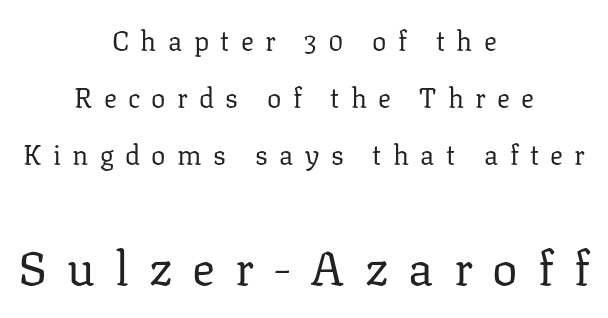
The image shows 48 px regular-weight serif type, upright; set centered, loose line spacing (2.11x), unusually wide letter spacing (+0.42 em), not underlined; the second (bottom) block is 1.78x larger; low stroke contrast and a medium x-height.
